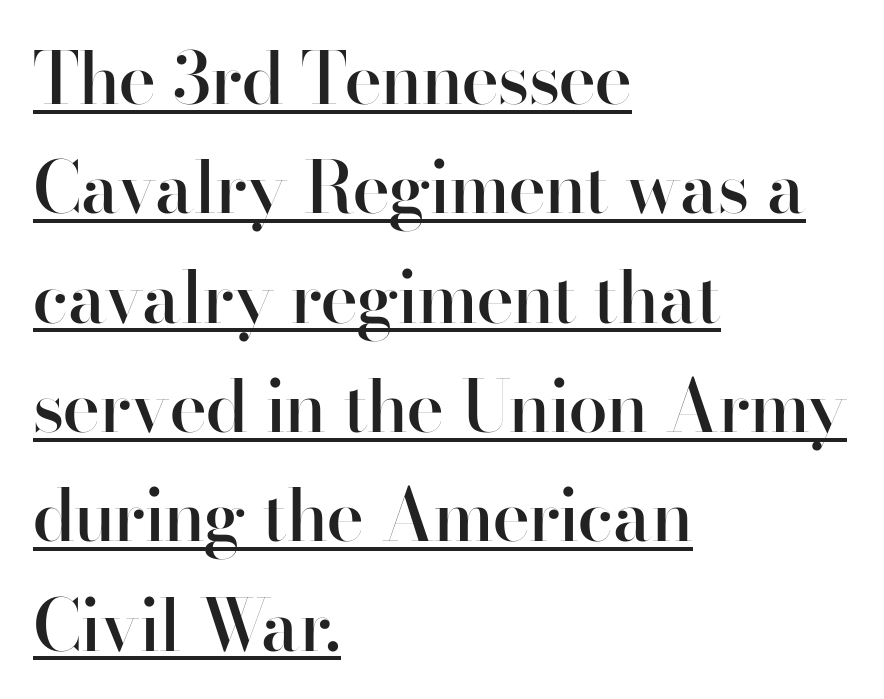
{"serif": "no", "italic": "no", "bold": "semi", "weight": "semibold", "width": "normal", "stroke_contrast": "high", "x_height": "small", "monospaced": "no", "underline": "yes", "align": "left", "line_spacing": "normal", "line_spacing_ratio": 1.54, "letter_spacing": "normal", "letter_spacing_em": 0.0, "glyph_px": 71}
